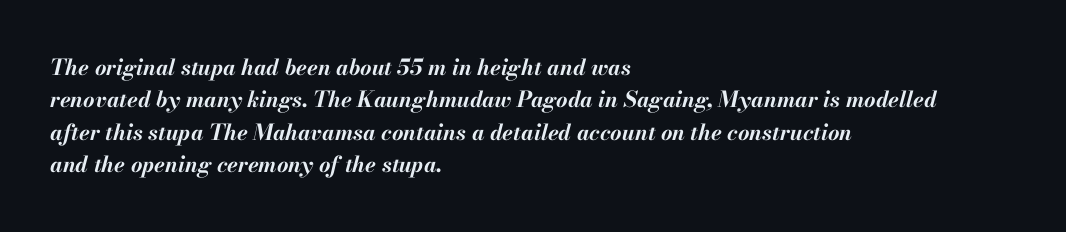
Q: Is the text bold? A: Yes.
Q: Is the text italic (slanted)? A: Yes, it leans right by about 13 degrees.
Q: Is the text underlined? A: No.
Q: How is the paragraph aligned? A: Left-aligned.
Q: Is the spacing between letters normal or unusually wide? A: Normal.
Q: Is the spacing between lines tight, normal or loose? A: Normal.
